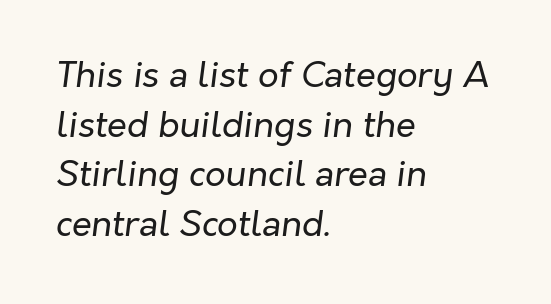
The image shows 36 px regular-weight type, italic (leaning right); set left-aligned, normal line spacing (1.38x), normal letter spacing, not underlined; low stroke contrast and a medium x-height.
